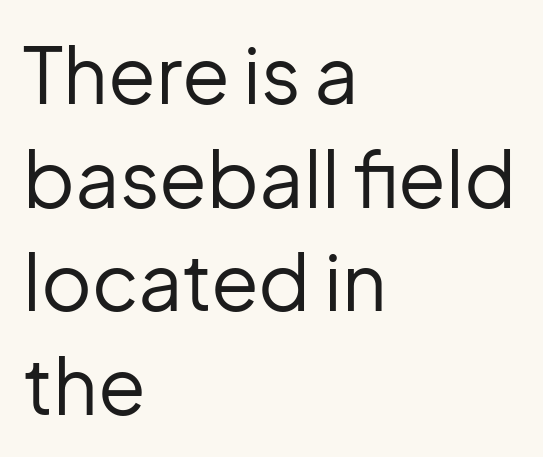
The image shows 78 px regular-weight sans-serif type, upright; set left-aligned, normal line spacing (1.33x), normal letter spacing, not underlined; low stroke contrast and a medium x-height.
